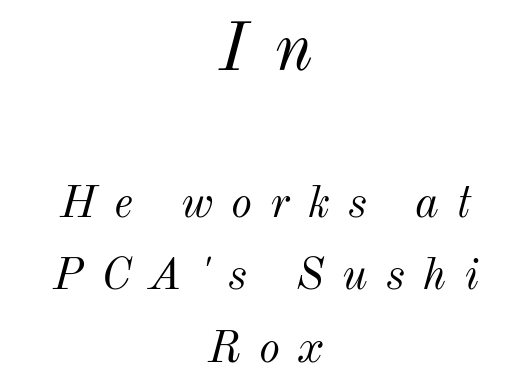
The gaps between neighbouring characters are conspicuously large. The face used here has a pronounced slope to its letters. The passage shown begins with its larger block and ends with its smaller one. No heavy texture on the line: the type isn't bold. This block has exactly the height ordinary leading produces. Compared with a flush-left layout, this one balances lines on the center instead.
